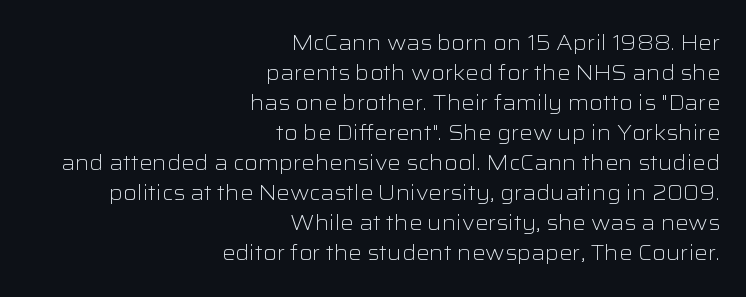
The lines in this sample share a right terminus and differ only in where they begin. A typesetter would call this leading conventional body-copy spacing. A typesetter would call this zero additional tracking. The strokes are not fattened; the text isn't bold. The letters stand straight up with perfectly vertical stems.
